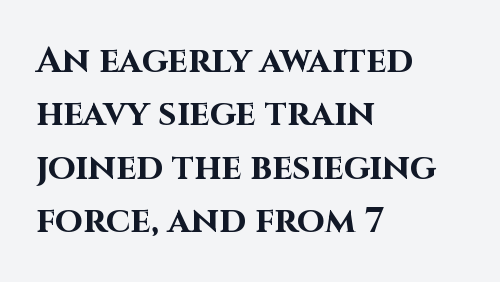
The image shows 36 px bold sans-serif type, upright; set left-aligned, normal line spacing (1.48x), normal letter spacing, not underlined; high stroke contrast and a large x-height.
